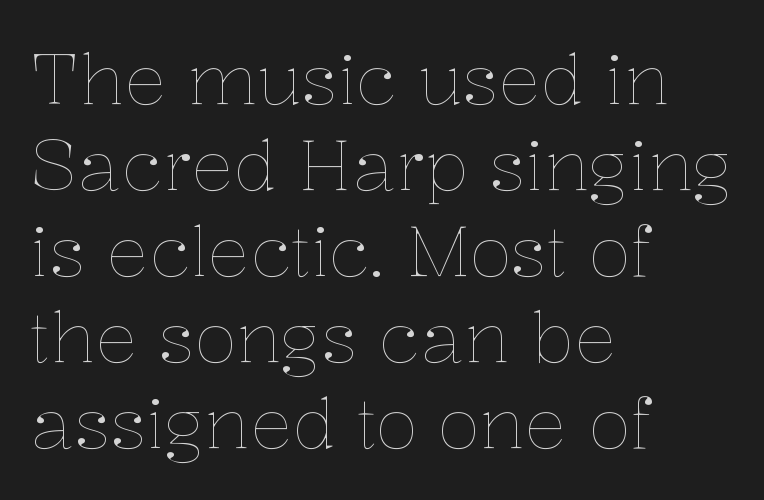
{"italic": "no", "bold": "no", "weight": "thin", "width": "normal", "stroke_contrast": "low", "x_height": "medium", "monospaced": "no", "underline": "no", "align": "left", "line_spacing_ratio": 1.23, "letter_spacing": "normal", "letter_spacing_em": 0.0, "glyph_px": 70}
